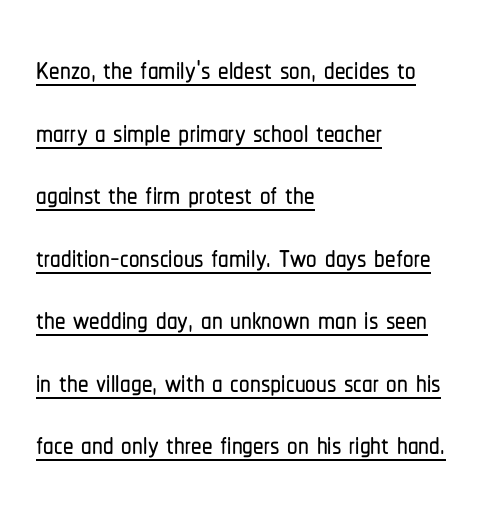
The image shows 42 px condensed sans-serif type, upright; set left-aligned, normal line spacing (1.49x), normal letter spacing, underlined; low stroke contrast and a medium x-height.
